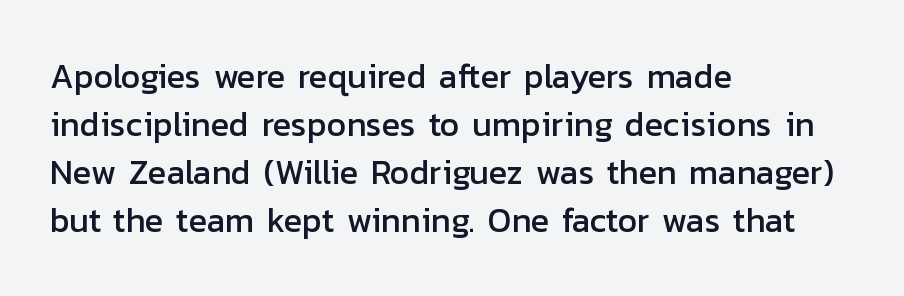
The image shows 34 px sans-serif type, upright; set left-aligned, normal line spacing (1.41x), normal letter spacing, not underlined; low stroke contrast and a medium x-height.
